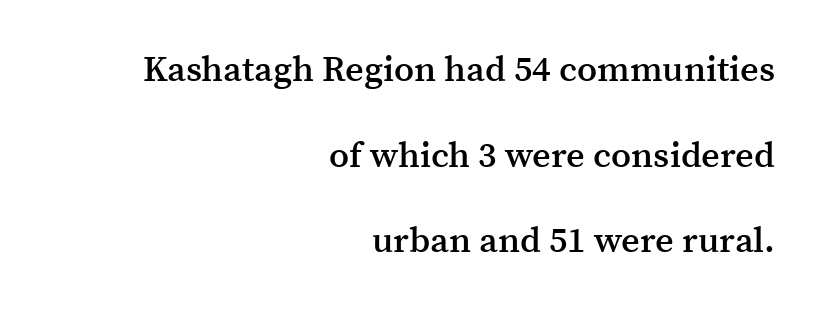
{"serif": "yes", "italic": "no", "bold": "semi", "weight": "semibold", "width": "normal", "stroke_contrast": "medium", "x_height": "medium", "monospaced": "no", "underline": "no", "align": "right", "line_spacing": "loose", "line_spacing_ratio": 2.38, "letter_spacing": "normal", "letter_spacing_em": 0.0, "glyph_px": 36}
